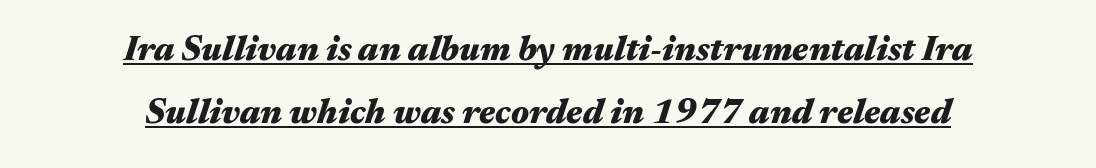
The image shows 35 px heavy, wide type, italic (leaning right); set centered, line spacing 1.81x, normal letter spacing, underlined; medium stroke contrast and a medium x-height.
